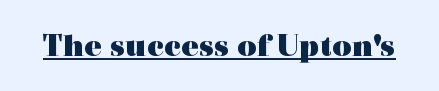
{"serif": "yes", "italic": "no", "bold": "yes", "weight": "heavy", "width": "wide", "x_height": "medium", "monospaced": "no", "underline": "yes", "letter_spacing": "normal", "letter_spacing_em": 0.0, "glyph_px": 33}
